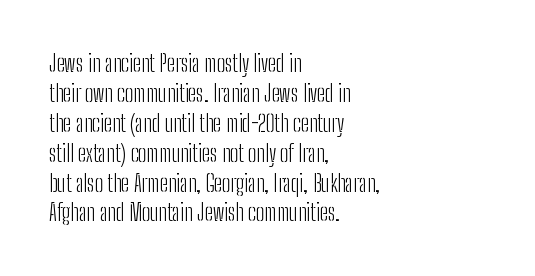
The image shows 23 px text type, upright; set left-aligned, normal line spacing (1.3x), normal letter spacing, not underlined.
